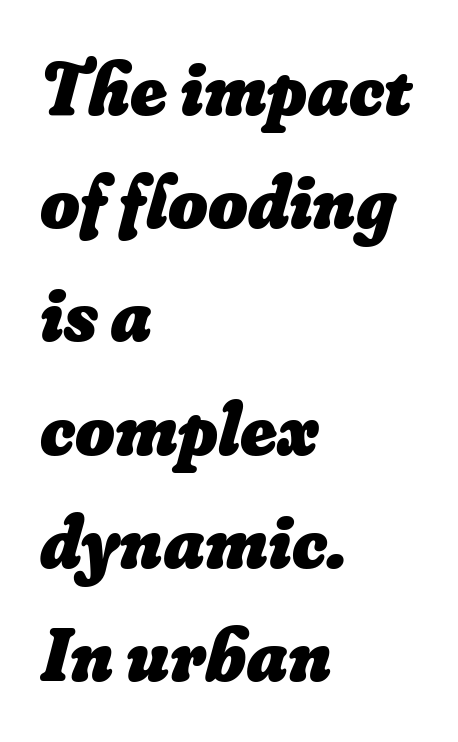
Glance below the letters and you will spot only blank space. Weight: bold. The rag falls on the right side of this text block. Between one letter and the next there's only the usual sliver of space. Spacing verdict: proportional, widths tailored to each character.
